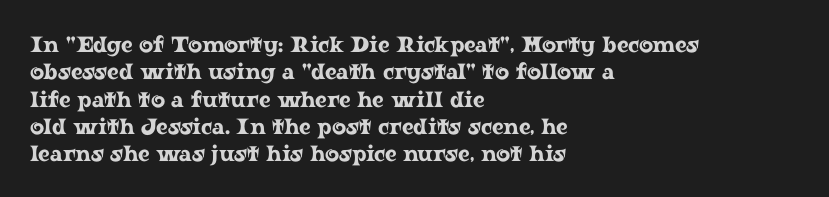
{"italic": "no", "underline": "no", "align": "left", "line_spacing_ratio": 1.24, "letter_spacing": "normal", "letter_spacing_em": 0.0, "glyph_px": 22}
